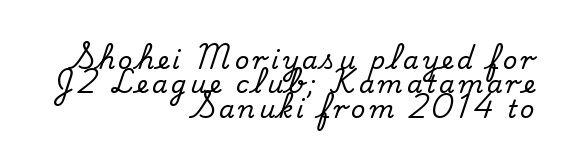
The image shows 25 px text type; set right-aligned, tight line spacing (0.98x), not underlined.
